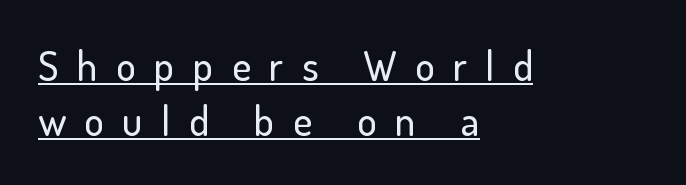
{"serif": "no", "italic": "no", "width": "normal", "stroke_contrast": "low", "x_height": "small", "monospaced": "no", "underline": "yes", "align": "left", "line_spacing": "normal", "line_spacing_ratio": 1.35, "letter_spacing": "wide", "letter_spacing_em": 0.45, "glyph_px": 41}
